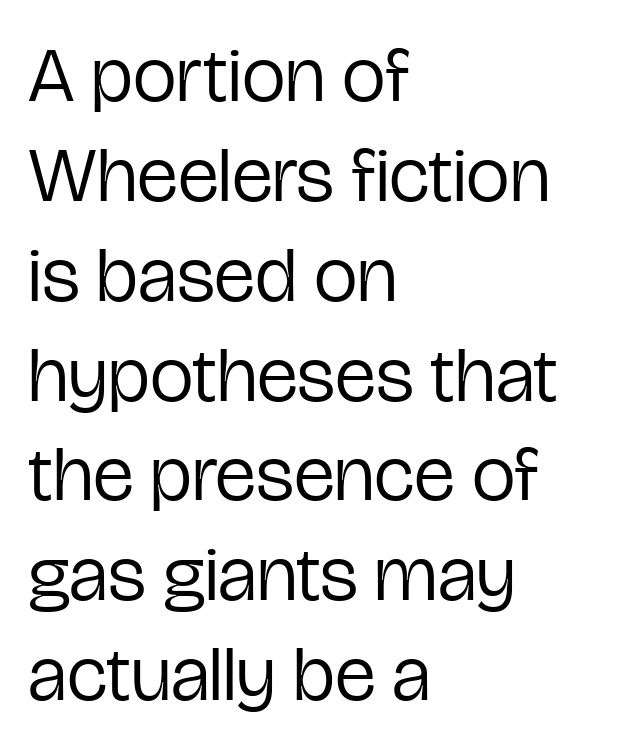
Q: Is the text bold? A: No.
Q: Is the text italic (slanted)? A: No, it is upright.
Q: Is the typeface a serif or a sans-serif typeface? A: Sans-serif.
Q: Is the text underlined? A: No.
Q: How is the paragraph aligned? A: Left-aligned.
Q: Is the spacing between letters normal or unusually wide? A: Normal.
Q: Is the spacing between lines tight, normal or loose? A: Normal.
Q: Width (condensed, normal, or wide)? A: Condensed.
Q: Stroke contrast? A: Low.
Q: x-height? A: Medium.
Q: Monospaced? A: No.
